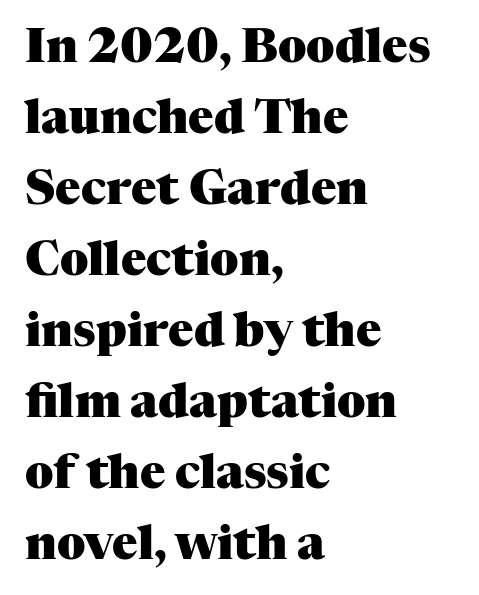
Letters rest on an invisible, unmarked baseline. Every stem runs plumb, perpendicular to the baseline. The passage shown has conventional tracking throughout. Each new line begins a customary step beneath the previous one. This sample uses a serif face.
